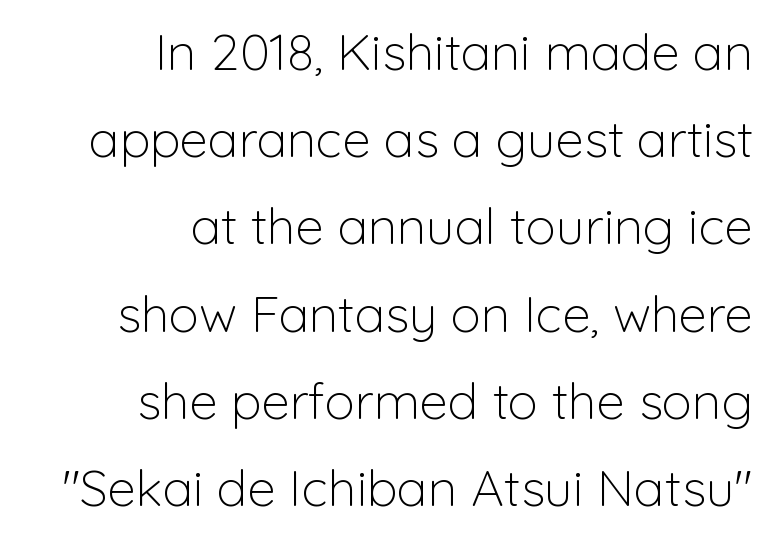
{"serif": "no", "italic": "no", "bold": "no", "weight": "light", "width": "normal", "stroke_contrast": "low", "x_height": "medium", "monospaced": "no", "underline": "no", "align": "right", "line_spacing_ratio": 1.71, "letter_spacing": "normal", "letter_spacing_em": 0.0, "glyph_px": 51}
